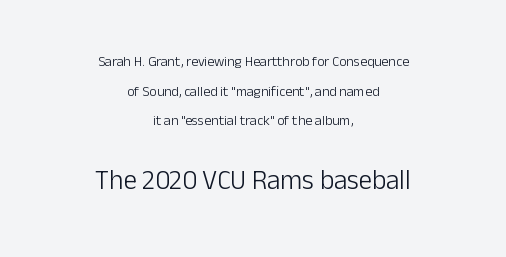
The image shows 27 px text type, upright; set centered, loose line spacing (2.11x), normal letter spacing, not underlined; the second (bottom) block is 1.93x larger.
